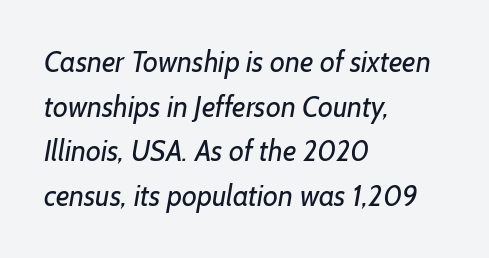
The image shows 29 px regular-weight sans-serif type; set left-aligned, normal line spacing (1.54x), normal letter spacing, not underlined; low stroke contrast and a medium x-height.
